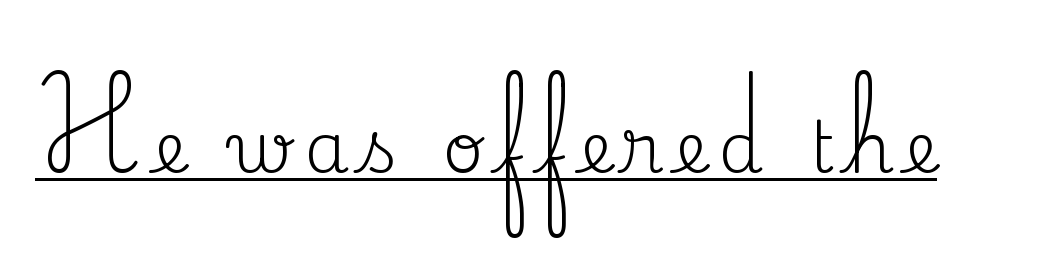
{"serif": "yes", "italic": "no", "bold": "no", "weight": "regular", "width": "normal", "stroke_contrast": "medium", "x_height": "small", "monospaced": "no", "underline": "yes", "glyph_px": 71}
